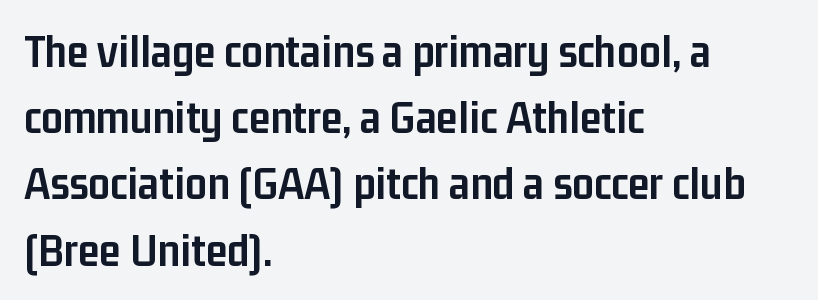
Q: Is the text bold? A: Yes.
Q: Is the text italic (slanted)? A: No, it is upright.
Q: Is the typeface a serif or a sans-serif typeface? A: Sans-serif.
Q: Is the text underlined? A: No.
Q: How is the paragraph aligned? A: Left-aligned.
Q: Is the spacing between letters normal or unusually wide? A: Normal.
Q: Is the spacing between lines tight, normal or loose? A: Normal.
Q: Width (condensed, normal, or wide)? A: Condensed.
Q: Stroke contrast? A: Low.
Q: x-height? A: Medium.
Q: Monospaced? A: No.
